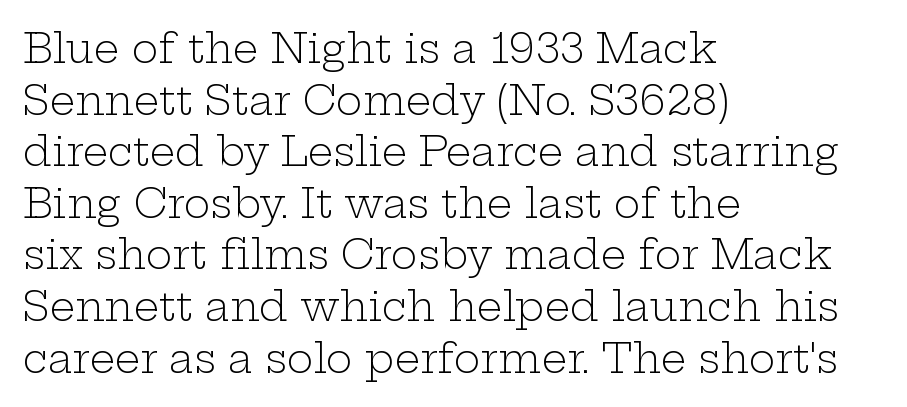
{"serif": "yes", "italic": "no", "bold": "no", "weight": "light", "width": "wide", "stroke_contrast": "low", "x_height": "medium", "monospaced": "no", "underline": "no", "align": "left", "line_spacing": "normal", "line_spacing_ratio": 1.29, "letter_spacing": "normal", "letter_spacing_em": 0.0, "glyph_px": 40}
